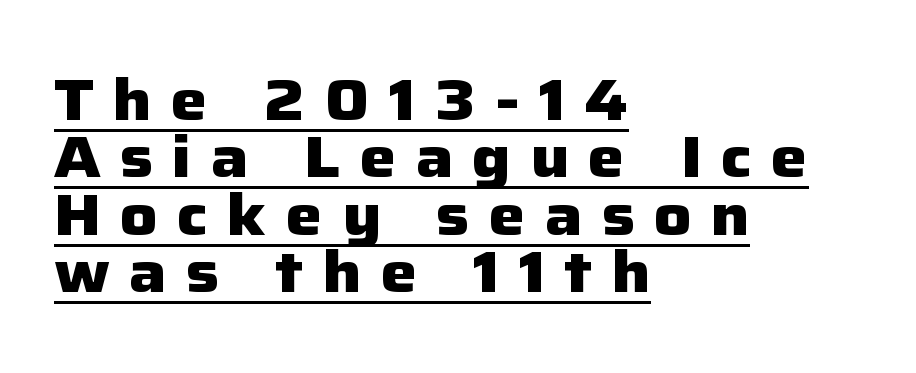
The image shows 58 px heavy sans-serif type, upright; set left-aligned, tight line spacing (0.99x), unusually wide letter spacing (+0.33 em), underlined; low stroke contrast and a medium x-height.
